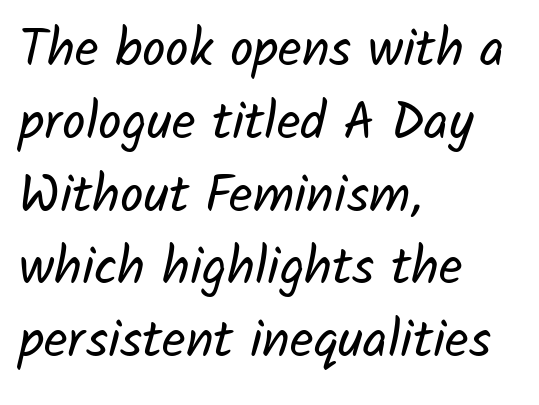
{"serif": "no", "bold": "no", "weight": "regular", "width": "normal", "stroke_contrast": "low", "x_height": "medium", "monospaced": "no", "underline": "no", "align": "left", "line_spacing": "normal", "line_spacing_ratio": 1.4, "letter_spacing": "normal", "letter_spacing_em": 0.0, "glyph_px": 52}
